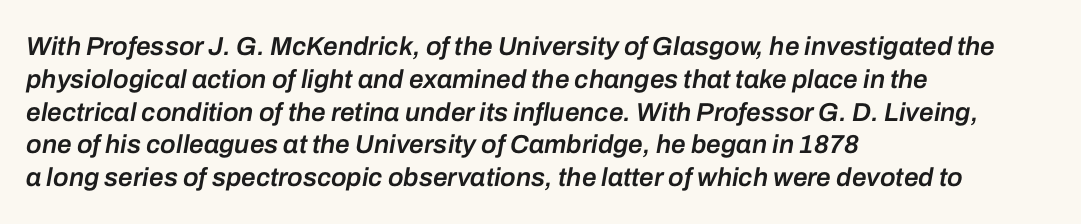
The image shows 26 px text type, italic (leaning right); set left-aligned, normal line spacing (1.26x), normal letter spacing, not underlined.
